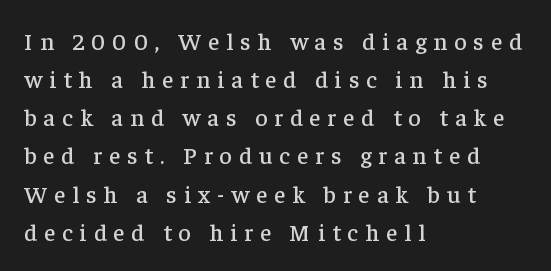
Rule under the text: the space is simply empty. Layout note: lines flush left. Notice how the stems are strictly vertical — no italics here. Loose tracking; the words dissolve into strings of separated letters. The block of text has a typical density, with ordinary space between rows.
